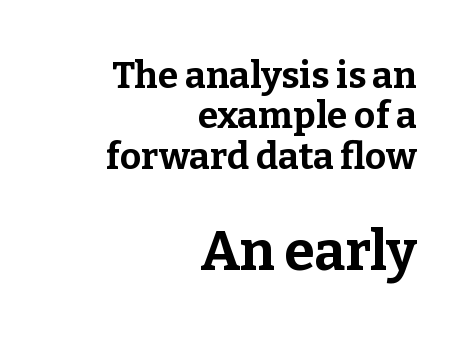
The image shows 55 px bold serif type, upright; set right-aligned, tight line spacing (1.09x), normal letter spacing, not underlined; the second (bottom) block is 1.49x larger; low stroke contrast and a medium x-height.
